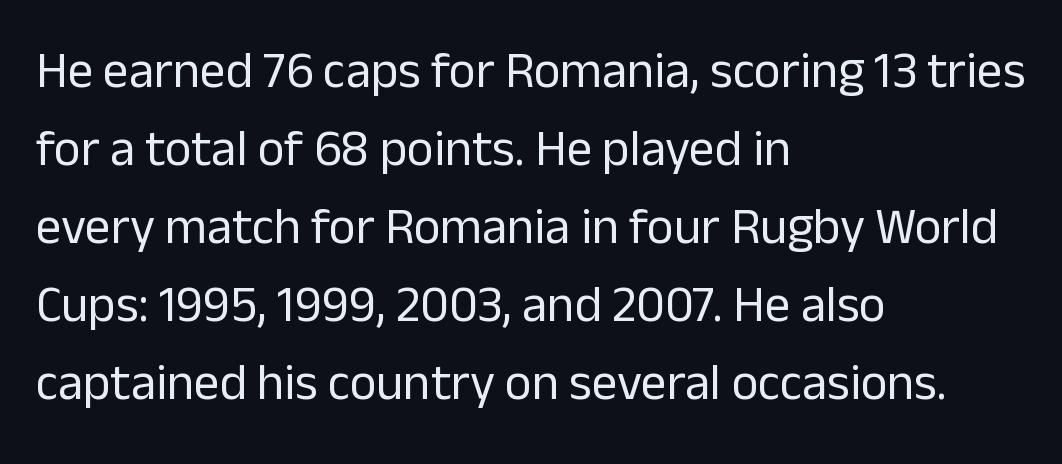
{"serif": "no", "italic": "no", "bold": "no", "weight": "regular", "width": "normal", "stroke_contrast": "low", "x_height": "medium", "monospaced": "no", "underline": "no", "align": "left", "line_spacing": "normal", "line_spacing_ratio": 1.53, "letter_spacing": "normal", "letter_spacing_em": 0.0, "glyph_px": 51}
